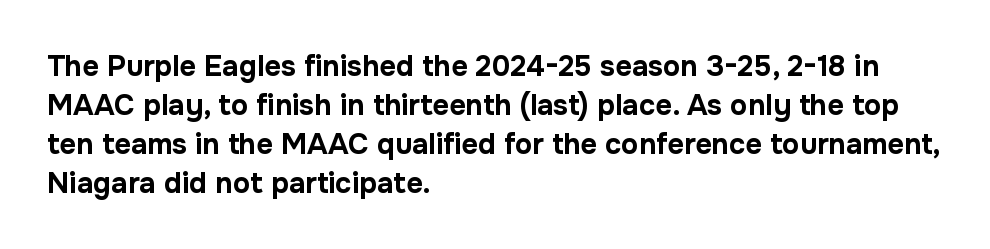
The image shows 29 px bold sans-serif type, upright; set left-aligned, normal line spacing (1.34x), normal letter spacing, not underlined; low stroke contrast and a medium x-height.
